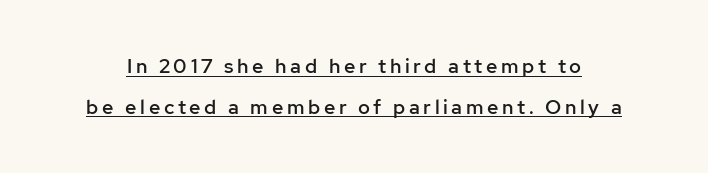
{"italic": "no", "bold": "semi", "underline": "yes", "line_spacing": "loose", "line_spacing_ratio": 2.03, "glyph_px": 20}
